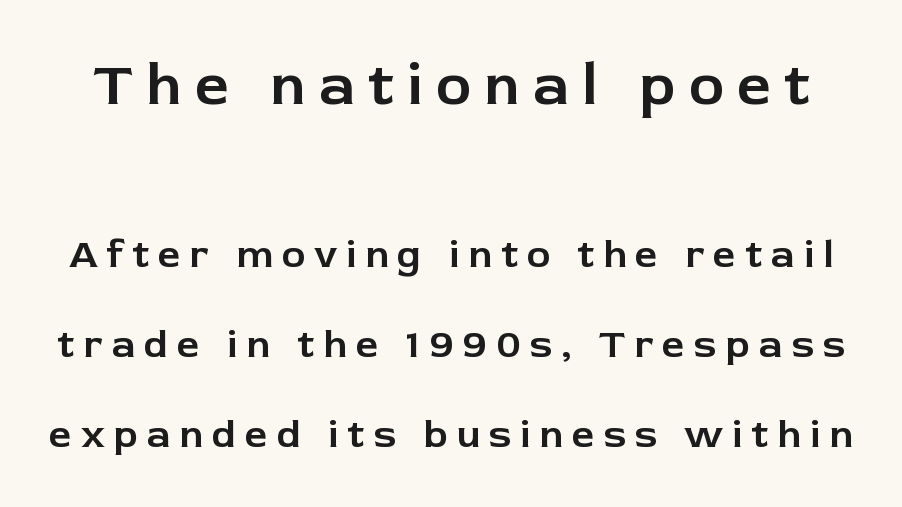
The image shows 60 px sans-serif type, upright; set loose line spacing (2.24x), unusually wide letter spacing (+0.22 em), not underlined; the first (top) block is 1.5x larger; low stroke contrast and a medium x-height.
